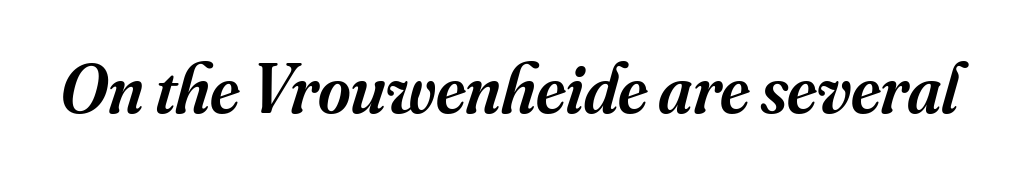
The image shows 70 px semibold serif type, italic (leaning right); set normal letter spacing, not underlined; medium stroke contrast and a small x-height.
